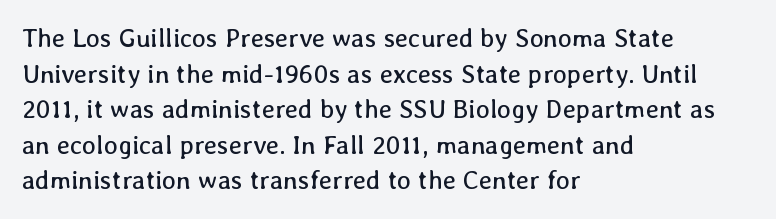
Q: Is the text bold? A: No.
Q: Is the text italic (slanted)? A: No, it is upright.
Q: Is the text underlined? A: No.
Q: How is the paragraph aligned? A: Left-aligned.
Q: Is the spacing between letters normal or unusually wide? A: Normal.
Q: Is the spacing between lines tight, normal or loose? A: Normal.
